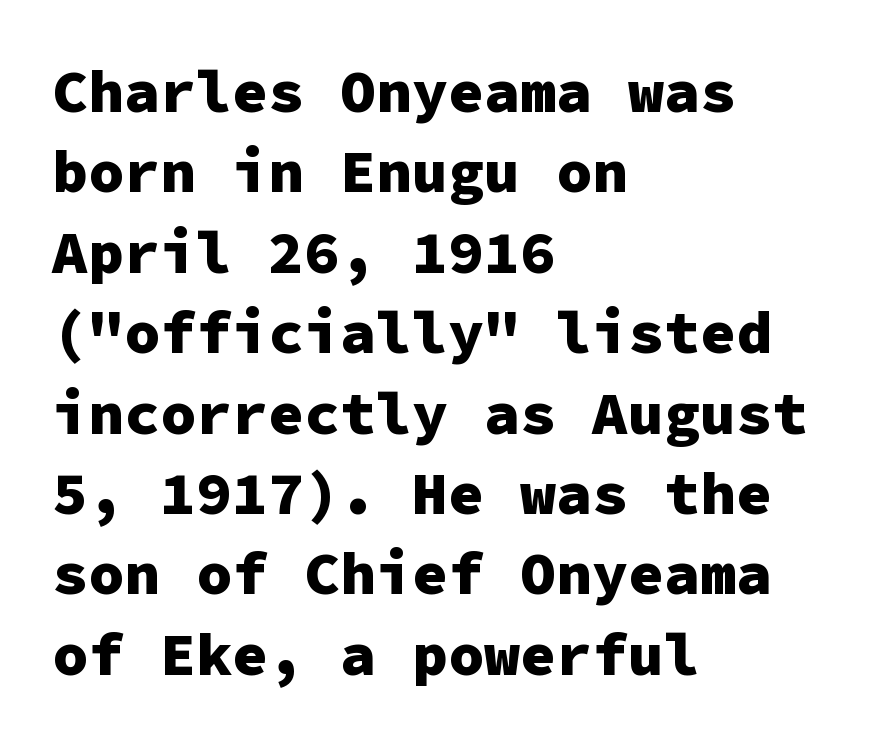
The image shows 60 px heavy sans-serif type, upright, monospaced; set left-aligned, normal line spacing (1.34x), normal letter spacing, not underlined; low stroke contrast and a medium x-height.
